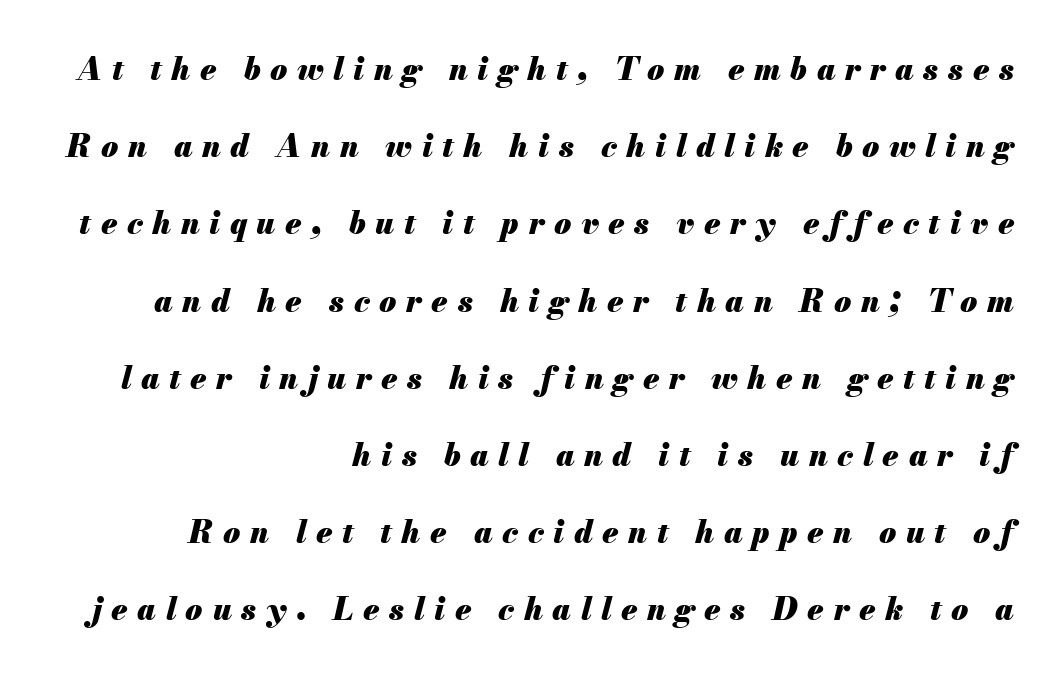
The glyphs look as if they've been sheared to an angle. Each letter keeps its own natural width here, so spacing adapts to shape. Check under the words: just untouched page. The letters are spread apart with noticeably loose tracking. As a designer I'd log this as weight 700, bold. The typesetter chose a ragged-left arrangement here.
